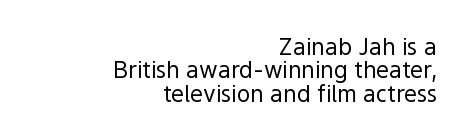
The image shows 23 px text type, upright; set right-aligned, tight line spacing (1.02x), normal letter spacing, not underlined.
